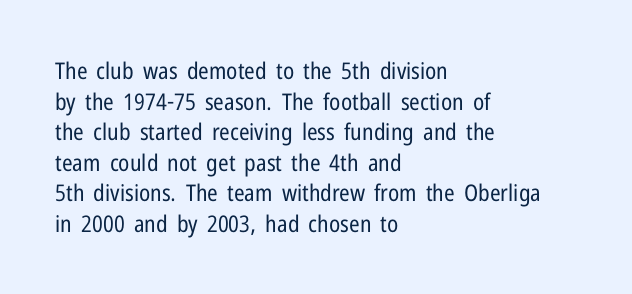
Q: Is the text bold? A: No.
Q: Is the text italic (slanted)? A: No, it is upright.
Q: Is the text underlined? A: No.
Q: How is the paragraph aligned? A: Left-aligned.
Q: Is the spacing between letters normal or unusually wide? A: Normal.
Q: Is the spacing between lines tight, normal or loose? A: Normal.
